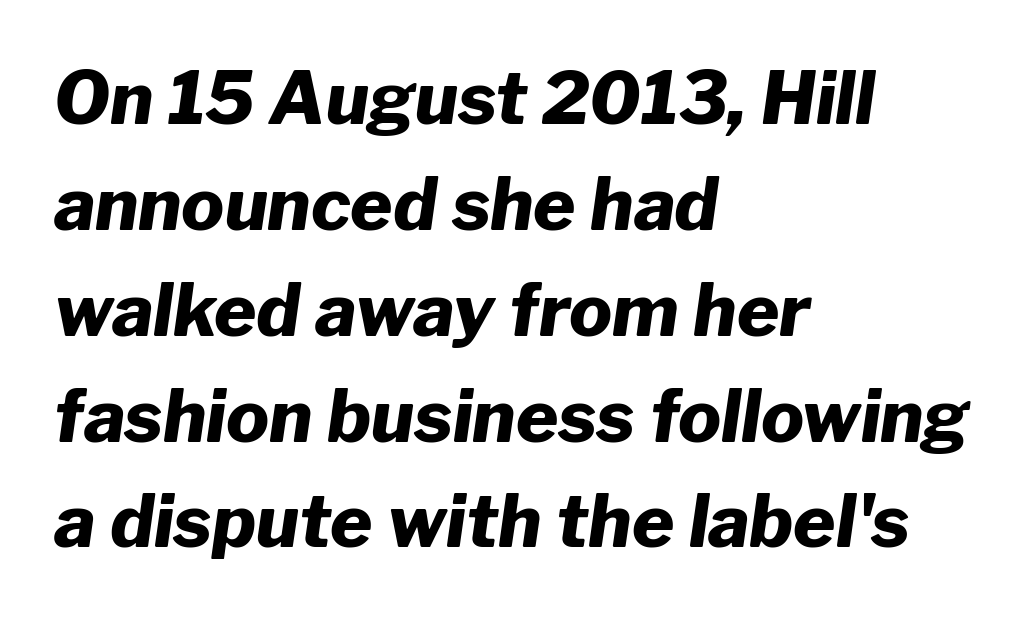
{"italic": "yes", "lean": "right", "slant_degrees": 8, "bold": "yes", "weight": "heavy", "width": "normal", "stroke_contrast": "low", "x_height": "medium", "monospaced": "no", "underline": "no", "align": "left", "line_spacing": "normal", "line_spacing_ratio": 1.47, "letter_spacing": "normal", "letter_spacing_em": 0.0, "glyph_px": 72}
